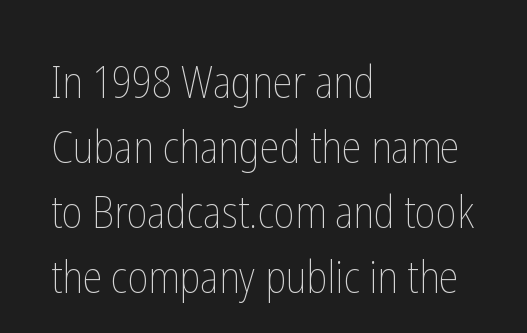
Q: Is the text bold? A: No.
Q: Is the text italic (slanted)? A: No, it is upright.
Q: Is the text underlined? A: No.
Q: How is the paragraph aligned? A: Left-aligned.
Q: Is the spacing between letters normal or unusually wide? A: Normal.
Q: Is the spacing between lines tight, normal or loose? A: Normal.
Q: Width (condensed, normal, or wide)? A: Condensed.
Q: Stroke contrast? A: Low.
Q: x-height? A: Medium.
Q: Monospaced? A: No.
